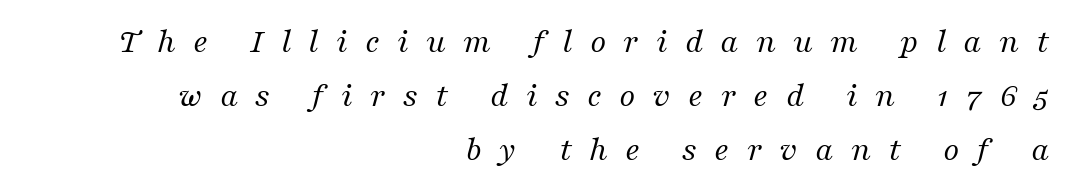
{"serif": "yes", "italic": "yes", "lean": "right", "slant_degrees": 16, "bold": "no", "weight": "regular", "width": "normal", "stroke_contrast": "medium", "x_height": "medium", "monospaced": "no", "underline": "no", "align": "right", "line_spacing": "normal", "line_spacing_ratio": 1.54, "letter_spacing": "wide", "letter_spacing_em": 0.49, "glyph_px": 35}
